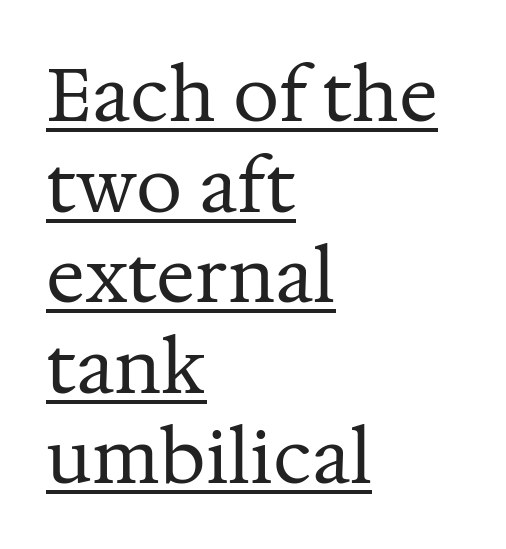
Q: Is the text bold? A: No.
Q: Is the text italic (slanted)? A: No, it is upright.
Q: Is the typeface a serif or a sans-serif typeface? A: Serif.
Q: Is the text underlined? A: Yes.
Q: How is the paragraph aligned? A: Left-aligned.
Q: Is the spacing between letters normal or unusually wide? A: Normal.
Q: Width (condensed, normal, or wide)? A: Normal.
Q: Stroke contrast? A: Medium.
Q: x-height? A: Medium.
Q: Monospaced? A: No.
